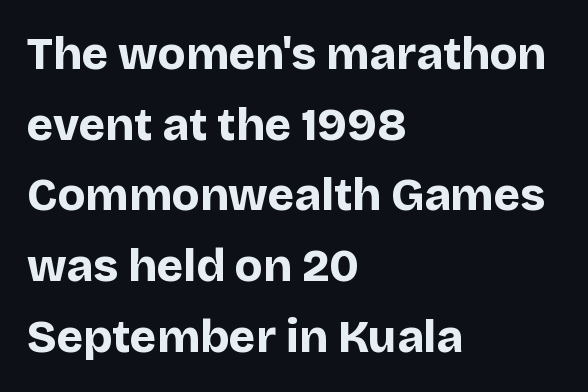
The letterforms sit shoulder to shoulder at normal distance. Leading matches the norm, producing a regular column. Is this a fixed-width face? No — the glyphs have proportional, varying widths. Posture: upright roman. Quick note: underline off. A sans-serif font was chosen for this passage.
